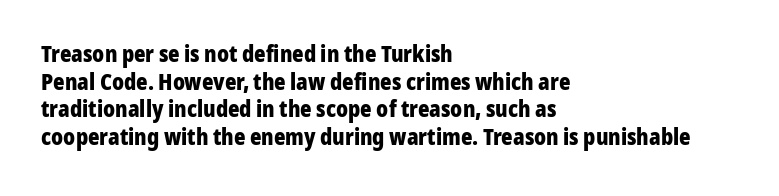
Q: Is the text bold? A: Yes.
Q: Is the text italic (slanted)? A: No, it is upright.
Q: Is the text underlined? A: No.
Q: How is the paragraph aligned? A: Left-aligned.
Q: Is the spacing between letters normal or unusually wide? A: Normal.
Q: Is the spacing between lines tight, normal or loose? A: Normal.
